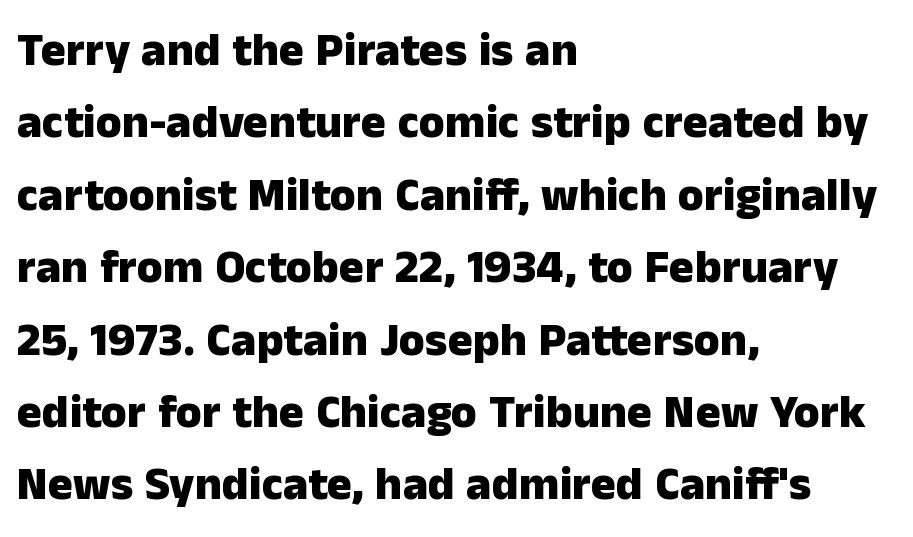
Here the glyphs are tracked normally, forming tight word shapes. A sans-serif font was chosen for this passage. The letters stand straight up with perfectly vertical stems. Successive baselines arrive at the customary interval. The letters advance in unequal steps, a hallmark of proportional type.
